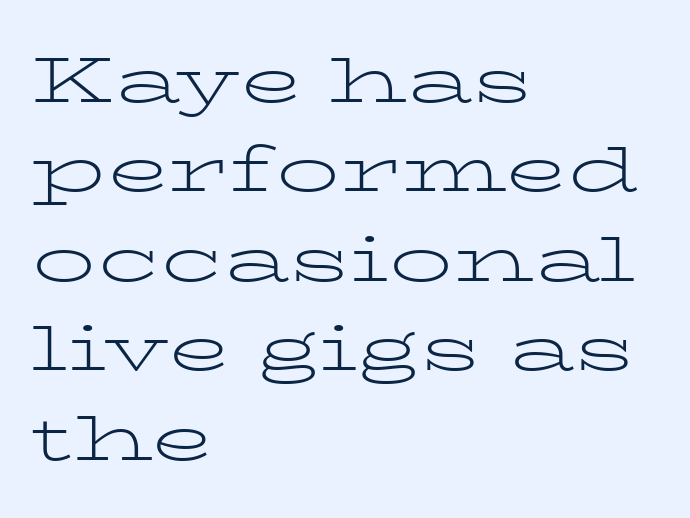
Q: Is the text bold? A: No.
Q: Is the text italic (slanted)? A: No, it is upright.
Q: Is the typeface a serif or a sans-serif typeface? A: Serif.
Q: Is the text underlined? A: No.
Q: How is the paragraph aligned? A: Left-aligned.
Q: Is the spacing between letters normal or unusually wide? A: Normal.
Q: Is the spacing between lines tight, normal or loose? A: Normal.
Q: Width (condensed, normal, or wide)? A: Wide.
Q: Stroke contrast? A: Low.
Q: x-height? A: Medium.
Q: Monospaced? A: No.
